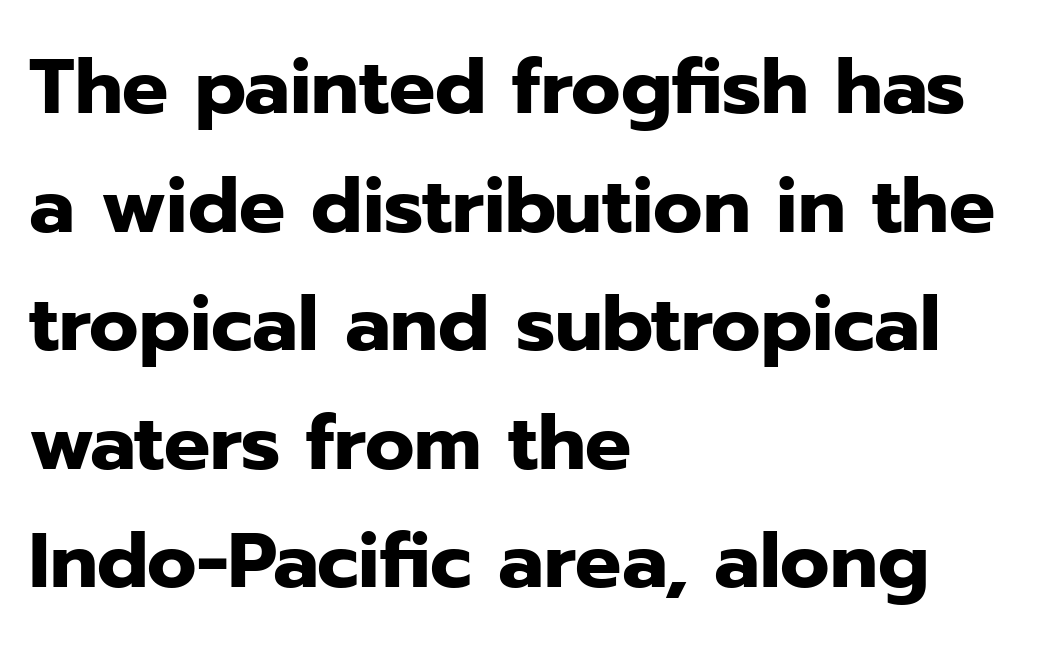
The image shows 77 px heavy sans-serif type, upright; set left-aligned, normal line spacing (1.54x), normal letter spacing, not underlined; low stroke contrast and a medium x-height.
